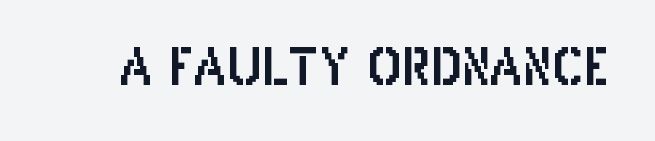
{"serif": "no", "italic": "no", "width": "condensed", "stroke_contrast": "low", "x_height": "large", "monospaced": "no", "underline": "no", "letter_spacing": "normal", "letter_spacing_em": 0.0, "glyph_px": 51}
